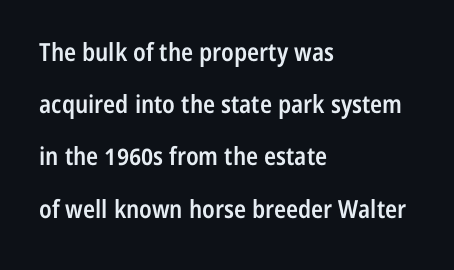
Q: Is the text bold? A: Semi-bold.
Q: Is the text italic (slanted)? A: No, it is upright.
Q: Is the text underlined? A: No.
Q: How is the paragraph aligned? A: Left-aligned.
Q: Is the spacing between letters normal or unusually wide? A: Normal.
Q: Is the spacing between lines tight, normal or loose? A: Loose.
